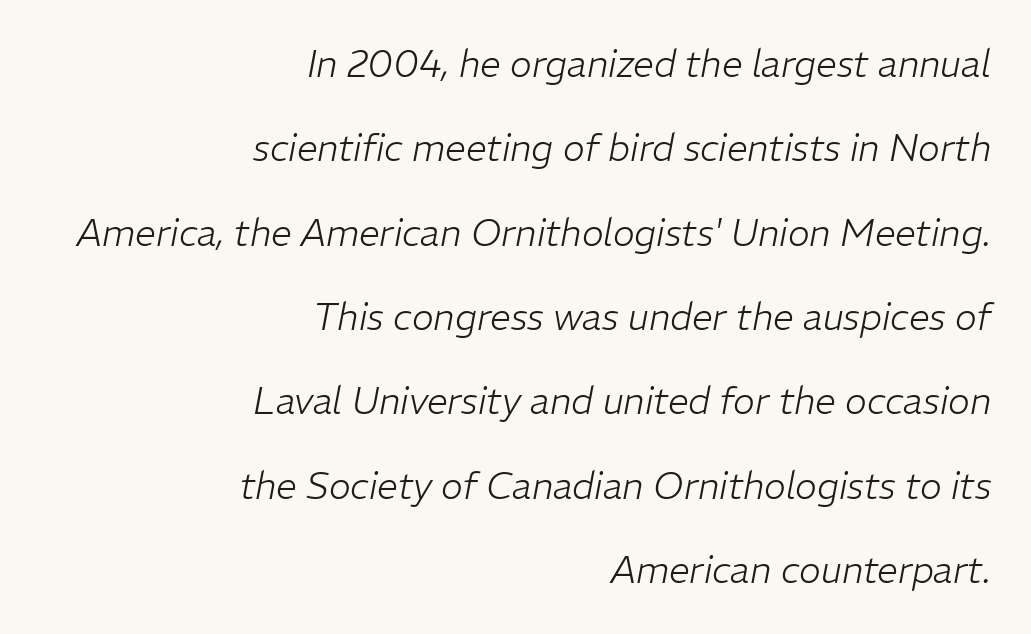
Q: Is the text bold? A: No.
Q: Is the text italic (slanted)? A: Yes, it leans right by about 11 degrees.
Q: Is the text underlined? A: No.
Q: How is the paragraph aligned? A: Right-aligned.
Q: Is the spacing between letters normal or unusually wide? A: Normal.
Q: Is the spacing between lines tight, normal or loose? A: Loose.
Q: Width (condensed, normal, or wide)? A: Normal.
Q: Stroke contrast? A: Low.
Q: x-height? A: Medium.
Q: Monospaced? A: No.
